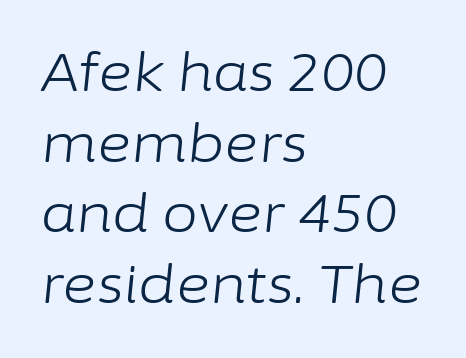
This sample keeps an unexceptional amount of space between lines. Yep, that's italic — everything's leaning. These lines are rendered in a variable-pitch font. No extra ink here — the face is not bold.
